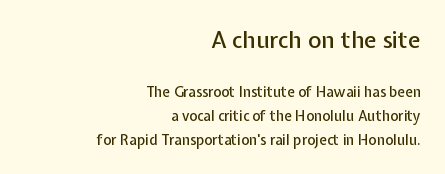
The image shows 23 px text type, upright; set right-aligned, line spacing 1.71x, normal letter spacing, not underlined; the first (top) block is 1.64x larger.
